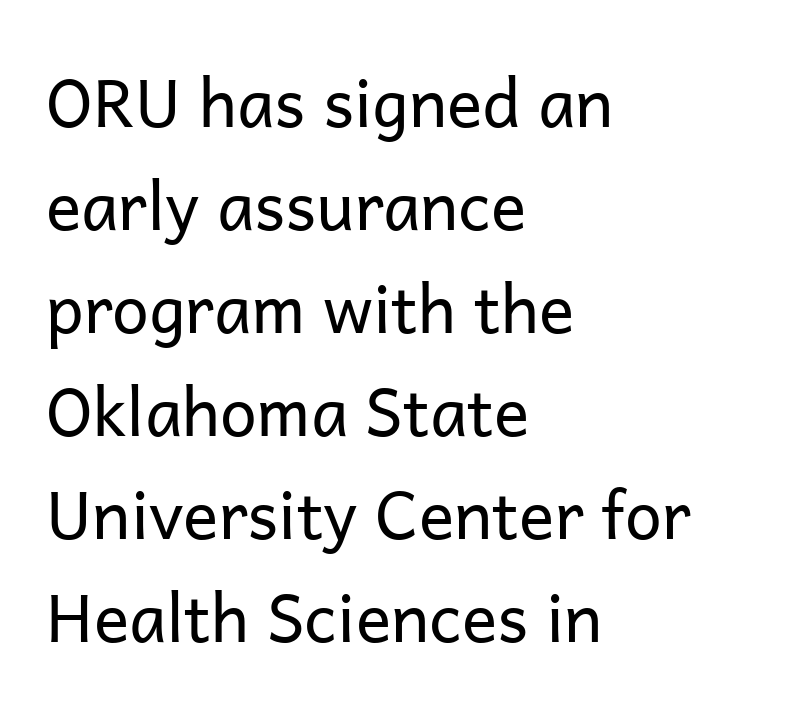
The image shows 66 px regular-weight sans-serif type, upright; set left-aligned, normal line spacing (1.56x), normal letter spacing, not underlined; low stroke contrast and a medium x-height.
